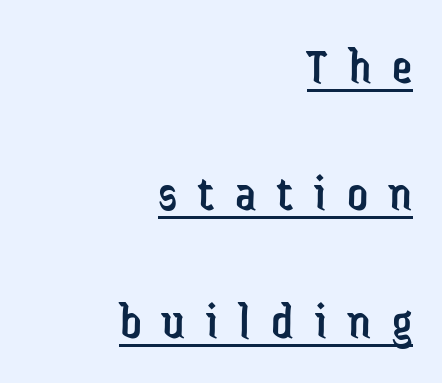
Q: Is the text bold? A: No.
Q: Is the text italic (slanted)? A: No, it is upright.
Q: Is the typeface a serif or a sans-serif typeface? A: Sans-serif.
Q: Is the text underlined? A: Yes.
Q: How is the paragraph aligned? A: Right-aligned.
Q: Is the spacing between letters normal or unusually wide? A: Unusually wide.
Q: Is the spacing between lines tight, normal or loose? A: Loose.
Q: Width (condensed, normal, or wide)? A: Condensed.
Q: Stroke contrast? A: Low.
Q: x-height? A: Medium.
Q: Monospaced? A: No.
